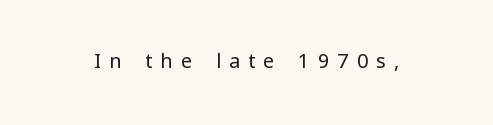
The image shows 20 px text type, upright; set unusually wide letter spacing (+0.4 em), not underlined.
